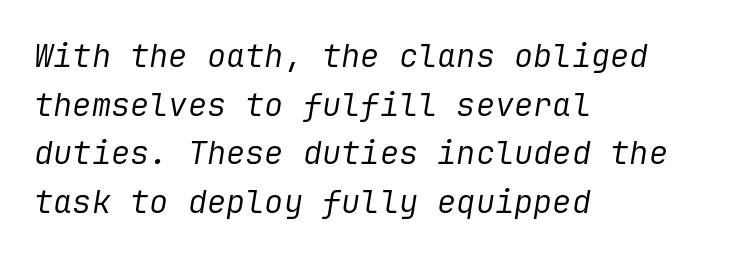
Q: Is the text bold? A: No.
Q: Is the text italic (slanted)? A: Yes, it leans right by about 9 degrees.
Q: Is the text underlined? A: No.
Q: How is the paragraph aligned? A: Left-aligned.
Q: Is the spacing between letters normal or unusually wide? A: Normal.
Q: Is the spacing between lines tight, normal or loose? A: Normal.
Q: Width (condensed, normal, or wide)? A: Normal.
Q: Stroke contrast? A: Low.
Q: x-height? A: Medium.
